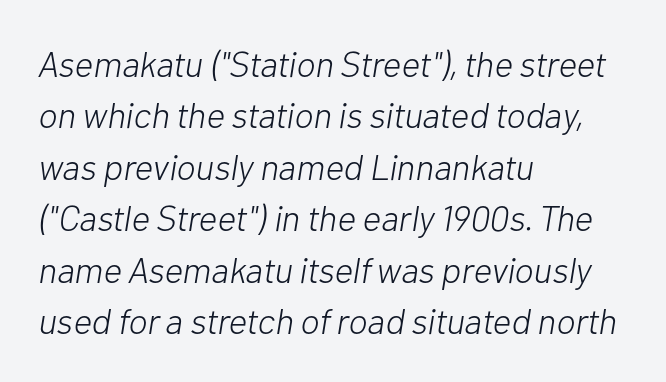
The image shows 36 px light type, italic (leaning right); set left-aligned, normal line spacing (1.43x), normal letter spacing, not underlined; low stroke contrast and a medium x-height.
